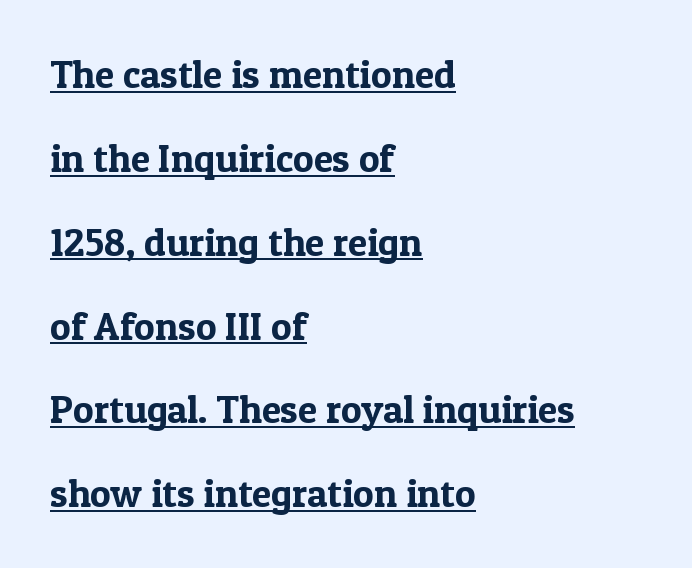
The glyphs in this specimen are seriffed. The letters sit at their default tracking, neither squeezed nor spread. These characters rest on top of a visible drawn line. These lines are rendered in a variable-pitch font. Does the lettering tilt? It doesn't — this is upright. A classic flush-left, rag-right setting is used for this passage.
